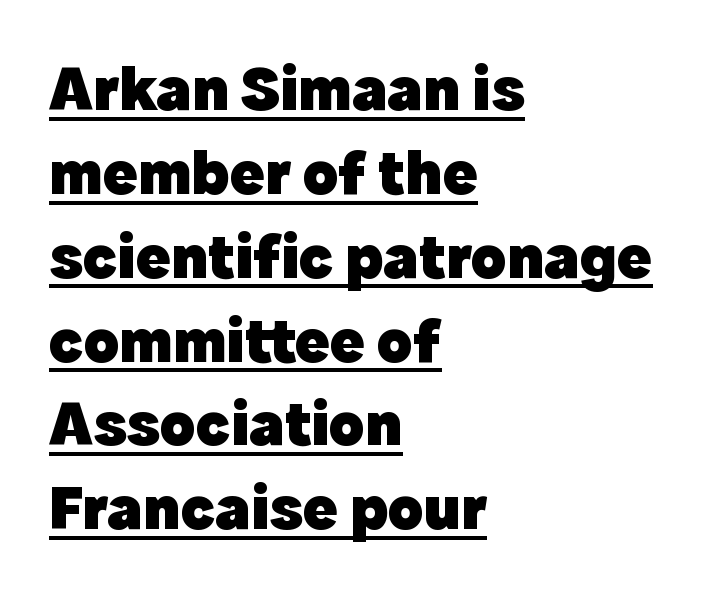
The font family rendered here belongs to the sans-serif group. Horizontal alignment here is leftward, the default for most running prose. Standard letterfit; no display-style spreading of the glyphs. Every stem runs plumb, perpendicular to the baseline. You could not count columns in this text — the font is proportionally spaced.
